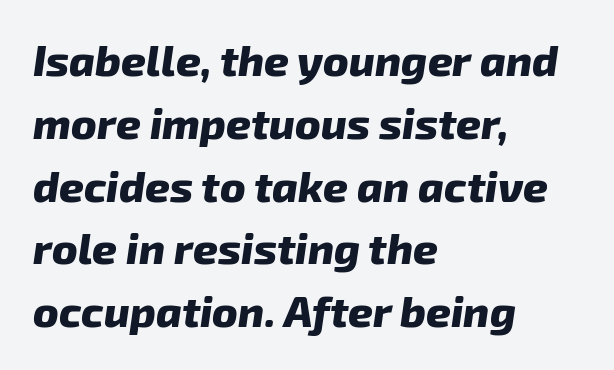
This rendering leaves character spacing at its baseline value. Emphasis-style slanted type is in use. Students, this is bold: see how much ink each stroke carries. Reading down the block, your eye returns to a fixed left position each line.
